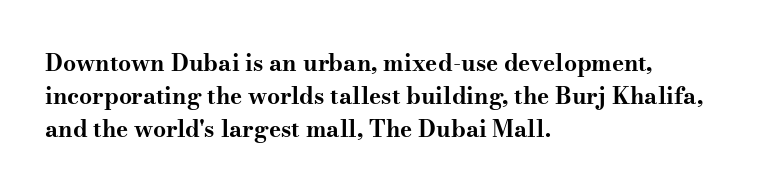
{"italic": "no", "bold": "yes", "underline": "no", "align": "left", "line_spacing": "normal", "line_spacing_ratio": 1.43, "letter_spacing": "normal", "letter_spacing_em": 0.0, "glyph_px": 23}
